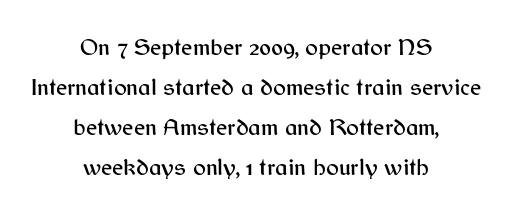
{"italic": "no", "underline": "no", "align": "center", "line_spacing": "normal", "line_spacing_ratio": 1.66, "letter_spacing": "normal", "letter_spacing_em": 0.0, "glyph_px": 24}
